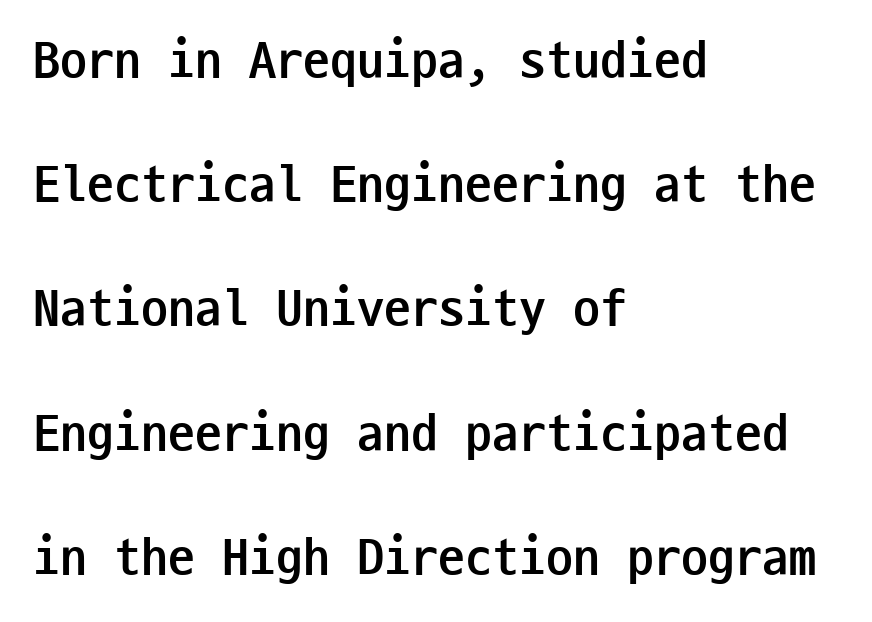
Q: Is the text bold? A: Yes.
Q: Is the text italic (slanted)? A: No, it is upright.
Q: Is the typeface a serif or a sans-serif typeface? A: Sans-serif.
Q: Is the text underlined? A: No.
Q: How is the paragraph aligned? A: Left-aligned.
Q: Is the spacing between letters normal or unusually wide? A: Normal.
Q: Is the spacing between lines tight, normal or loose? A: Loose.
Q: Width (condensed, normal, or wide)? A: Condensed.
Q: Stroke contrast? A: Low.
Q: x-height? A: Medium.
Q: Monospaced? A: Yes.
